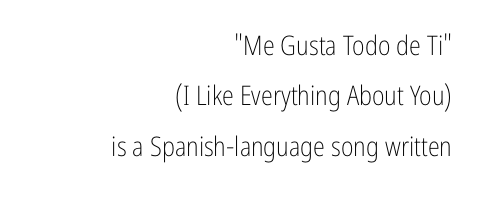
In terms of letterspacing, this is plain default setting. No heavy texture on the line: the type isn't bold. Quick note: underline off. Every stem runs plumb, perpendicular to the baseline.
